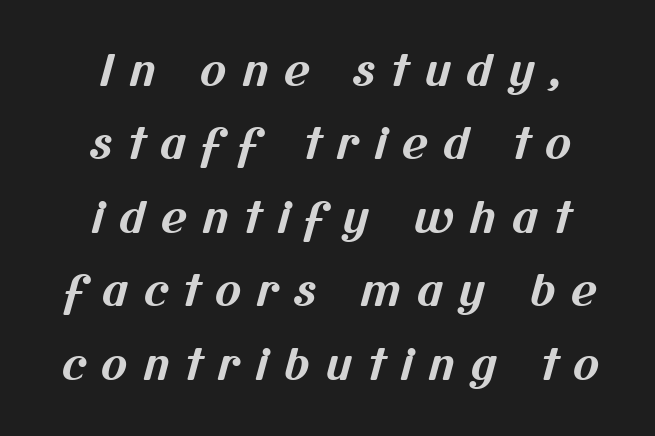
Q: Is the text bold? A: Yes.
Q: Is the typeface a serif or a sans-serif typeface? A: Sans-serif.
Q: Is the text underlined? A: No.
Q: How is the paragraph aligned? A: Centered.
Q: Is the spacing between letters normal or unusually wide? A: Unusually wide.
Q: Is the spacing between lines tight, normal or loose? A: Normal.
Q: Width (condensed, normal, or wide)? A: Normal.
Q: Stroke contrast? A: Medium.
Q: x-height? A: Medium.
Q: Monospaced? A: No.
